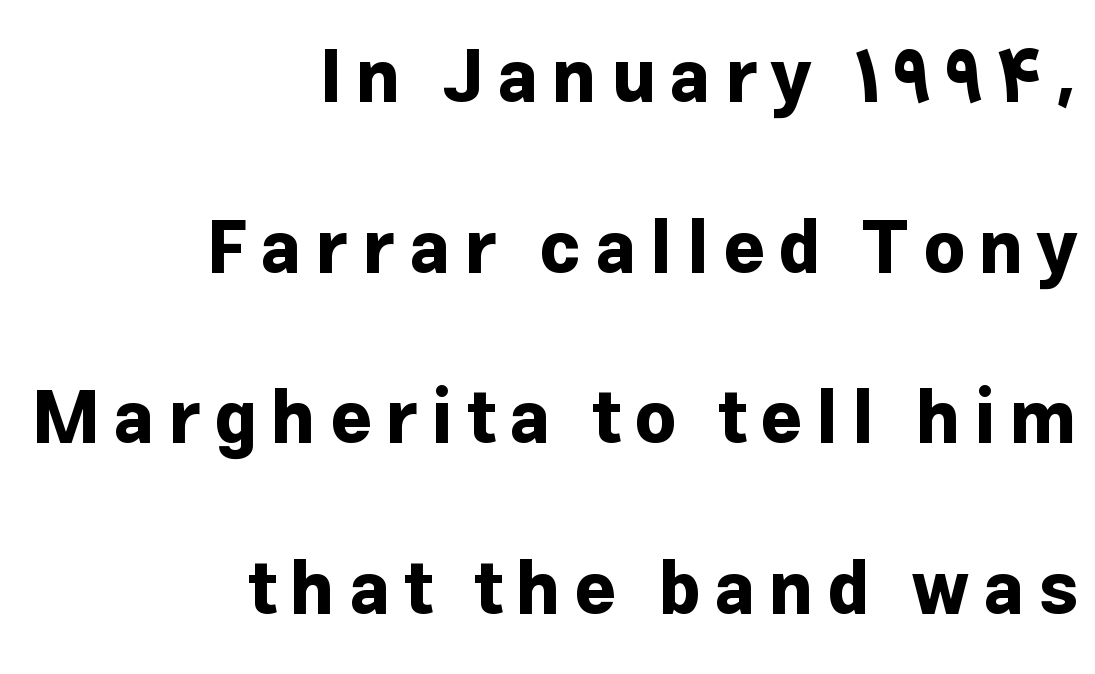
{"serif": "no", "italic": "no", "bold": "yes", "weight": "bold", "width": "normal", "stroke_contrast": "low", "x_height": "medium", "monospaced": "no", "underline": "no", "align": "right", "line_spacing": "loose", "line_spacing_ratio": 2.37, "glyph_px": 72}
